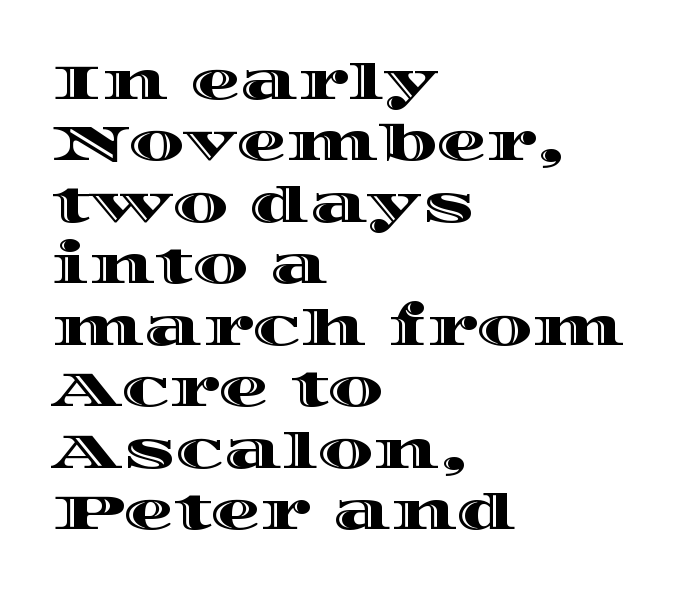
{"italic": "no", "width": "wide", "x_height": "large", "monospaced": "no", "underline": "no", "align": "left", "line_spacing_ratio": 1.23, "letter_spacing": "normal", "letter_spacing_em": 0.0, "glyph_px": 50}
